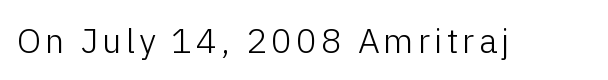
{"serif": "no", "italic": "no", "bold": "no", "weight": "light", "width": "normal", "stroke_contrast": "low", "x_height": "medium", "monospaced": "no", "underline": "no", "glyph_px": 35}
